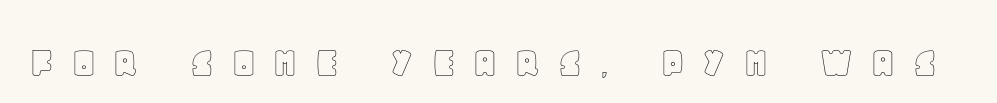
Q: Is the text italic (slanted)? A: No, it is upright.
Q: Is the text underlined? A: No.
Q: Is the spacing between letters normal or unusually wide? A: Unusually wide.
Q: Width (condensed, normal, or wide)? A: Normal.
Q: x-height? A: Large.
Q: Monospaced? A: No.
